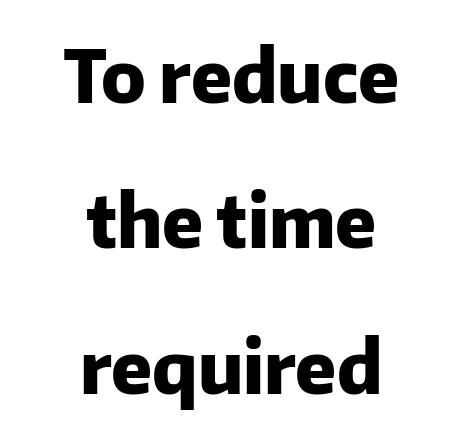
Q: Is the text bold? A: Yes.
Q: Is the text italic (slanted)? A: No, it is upright.
Q: Is the typeface a serif or a sans-serif typeface? A: Sans-serif.
Q: Is the text underlined? A: No.
Q: How is the paragraph aligned? A: Centered.
Q: Is the spacing between letters normal or unusually wide? A: Normal.
Q: Is the spacing between lines tight, normal or loose? A: Loose.
Q: Width (condensed, normal, or wide)? A: Normal.
Q: Stroke contrast? A: Low.
Q: x-height? A: Medium.
Q: Monospaced? A: No.
